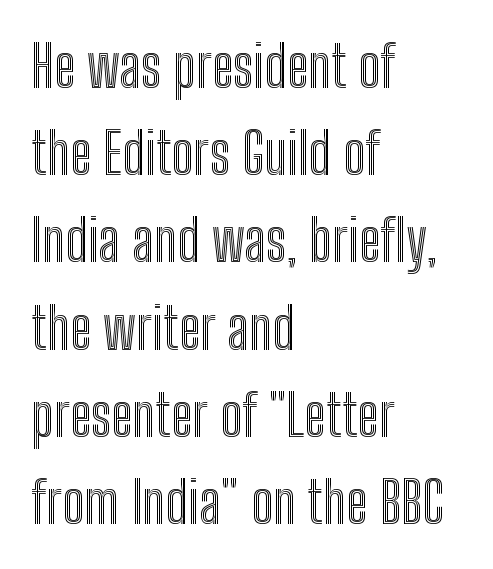
{"italic": "no", "width": "condensed", "x_height": "medium", "monospaced": "no", "underline": "no", "align": "left", "line_spacing": "normal", "line_spacing_ratio": 1.53, "letter_spacing": "normal", "letter_spacing_em": 0.0, "glyph_px": 57}
